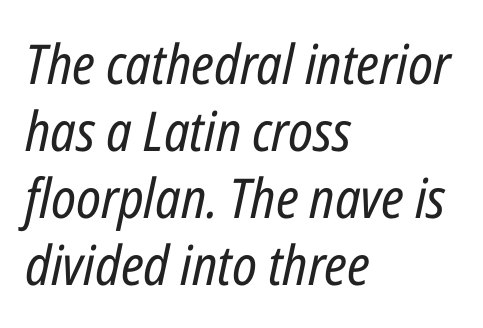
Q: Is the text bold? A: No.
Q: Is the text italic (slanted)? A: Yes, it leans right by about 12 degrees.
Q: Is the text underlined? A: No.
Q: How is the paragraph aligned? A: Left-aligned.
Q: Is the spacing between letters normal or unusually wide? A: Normal.
Q: Width (condensed, normal, or wide)? A: Condensed.
Q: Stroke contrast? A: Low.
Q: x-height? A: Medium.
Q: Monospaced? A: No.
